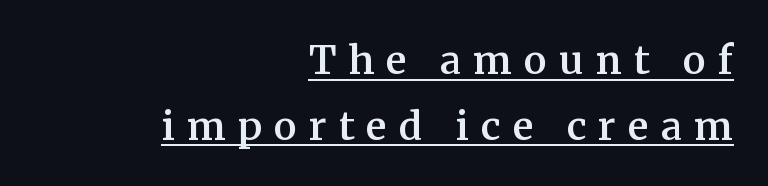
The image shows 39 px semibold serif type, upright; set right-aligned, normal line spacing (1.68x), unusually wide letter spacing (+0.31 em), underlined; medium stroke contrast and a medium x-height.
